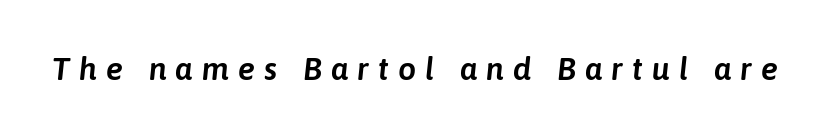
Q: Is the text italic (slanted)? A: Yes, it leans right by about 6 degrees.
Q: Is the text underlined? A: No.
Q: Is the spacing between letters normal or unusually wide? A: Unusually wide.
Q: Width (condensed, normal, or wide)? A: Normal.
Q: Stroke contrast? A: Low.
Q: x-height? A: Medium.
Q: Monospaced? A: No.
